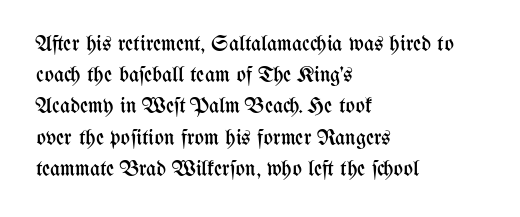
{"italic": "no", "bold": "no", "underline": "no", "align": "left", "line_spacing": "normal", "line_spacing_ratio": 1.42, "letter_spacing": "normal", "letter_spacing_em": 0.0, "glyph_px": 22}
